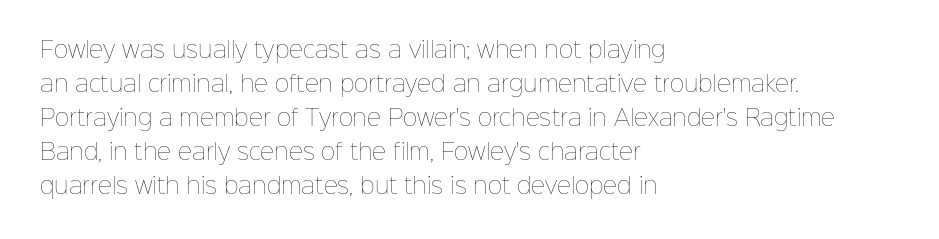
Q: Is the text bold? A: No.
Q: Is the text italic (slanted)? A: No, it is upright.
Q: Is the text underlined? A: No.
Q: How is the paragraph aligned? A: Left-aligned.
Q: Is the spacing between letters normal or unusually wide? A: Normal.
Q: Is the spacing between lines tight, normal or loose? A: Normal.
